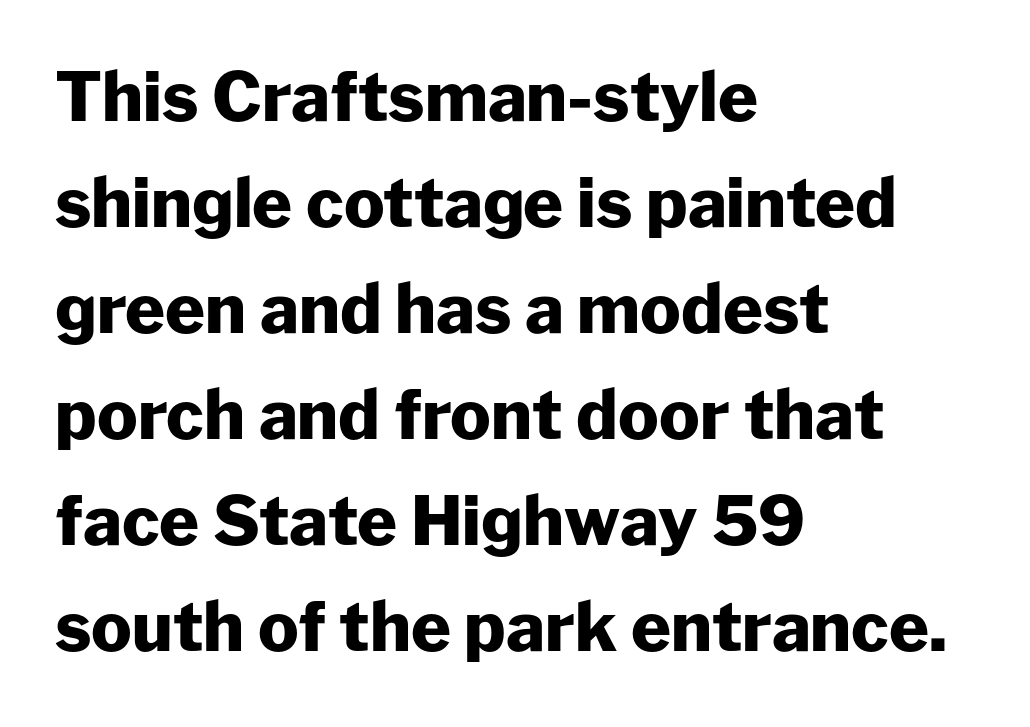
{"serif": "no", "italic": "no", "bold": "yes", "weight": "heavy", "width": "normal", "stroke_contrast": "low", "x_height": "medium", "monospaced": "no", "underline": "no", "align": "left", "line_spacing": "normal", "line_spacing_ratio": 1.56, "letter_spacing": "normal", "letter_spacing_em": 0.0, "glyph_px": 68}
